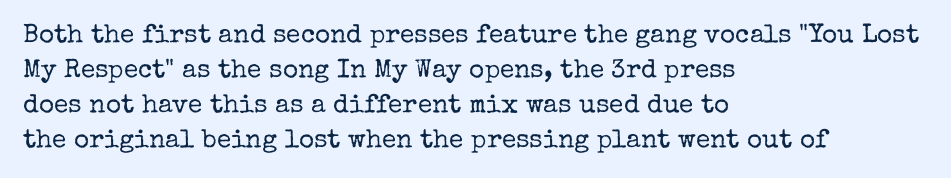
The strip under each line holds only bare page. Short note: letters normally spaced. The axis of the letterforms is exactly vertical. Line spacing here is normal. The rendering anchors every line to the left-hand side.
